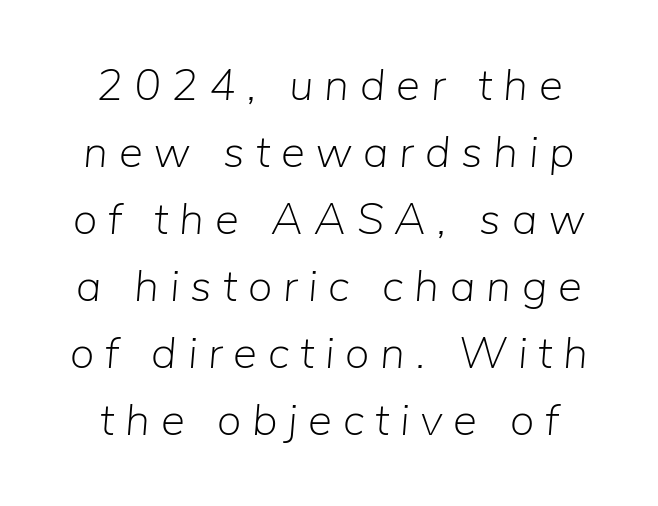
The image shows 45 px light type, italic (leaning right); set centered, normal line spacing (1.49x), unusually wide letter spacing (+0.24 em), not underlined; low stroke contrast and a medium x-height.
